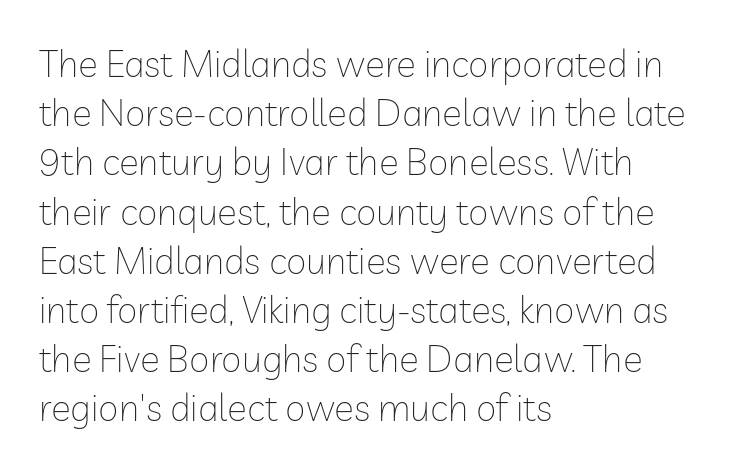
Q: Is the text bold? A: No.
Q: Is the text italic (slanted)? A: No, it is upright.
Q: Is the typeface a serif or a sans-serif typeface? A: Sans-serif.
Q: Is the text underlined? A: No.
Q: How is the paragraph aligned? A: Left-aligned.
Q: Is the spacing between letters normal or unusually wide? A: Normal.
Q: Is the spacing between lines tight, normal or loose? A: Normal.
Q: Width (condensed, normal, or wide)? A: Normal.
Q: Stroke contrast? A: Low.
Q: x-height? A: Medium.
Q: Monospaced? A: No.
